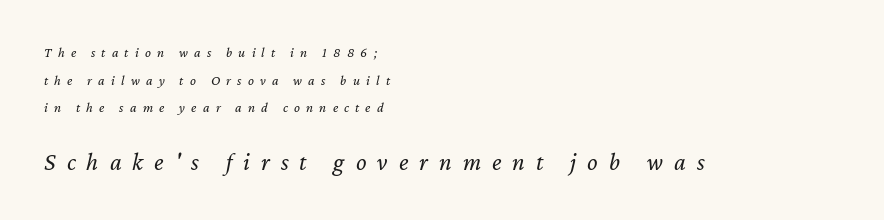
{"italic": "yes", "lean": "right", "slant_degrees": 12, "bold": "no", "underline": "no", "align": "left", "line_spacing": "loose", "line_spacing_ratio": 1.97, "letter_spacing": "wide", "letter_spacing_em": 0.44, "larger_block": "second", "size_ratio": 1.79, "glyph_px": 25}
